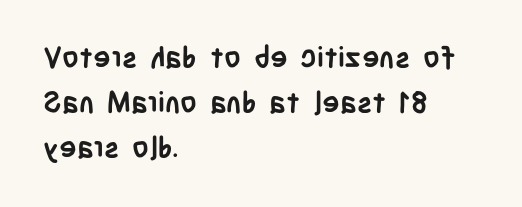
{"serif": "no", "italic": "no", "bold": "yes", "weight": "semibold", "width": "condensed", "stroke_contrast": "low", "x_height": "large", "monospaced": "no", "underline": "no", "align": "left", "line_spacing": "normal", "line_spacing_ratio": 1.56, "letter_spacing": "normal", "letter_spacing_em": 0.0, "glyph_px": 29}
